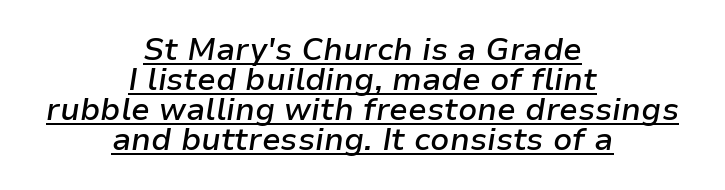
One-word summary of the alignment: center. Default kerning and tracking; the words read as compact shapes. The face used here is proportionally spaced, like ordinary book or web type. Strokes here are thickened, but only to semibold level. Decoration check: the copy is underlined. In terms of posture, this sample is oblique.
